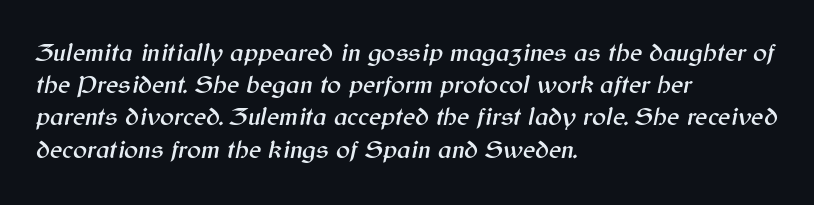
Q: Is the text italic (slanted)? A: Yes, it leans right by about 12 degrees.
Q: Is the text underlined? A: No.
Q: How is the paragraph aligned? A: Left-aligned.
Q: Is the spacing between letters normal or unusually wide? A: Normal.
